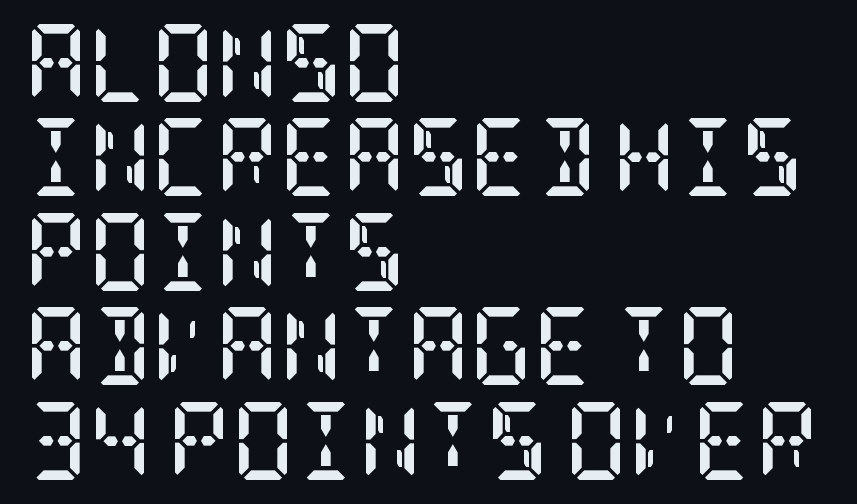
The image shows 78 px semibold, condensed serif type, upright; set left-aligned, line spacing 1.21x, normal letter spacing, not underlined; low stroke contrast and a large x-height.
